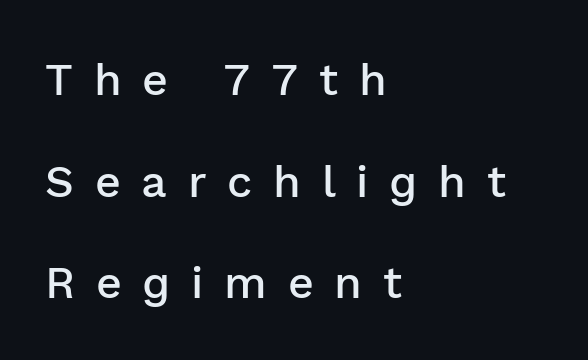
{"serif": "no", "italic": "no", "bold": "semi", "weight": "semibold", "width": "normal", "stroke_contrast": "low", "x_height": "medium", "monospaced": "no", "underline": "no", "align": "left", "line_spacing": "loose", "line_spacing_ratio": 2.26, "letter_spacing": "wide", "letter_spacing_em": 0.46, "glyph_px": 45}
